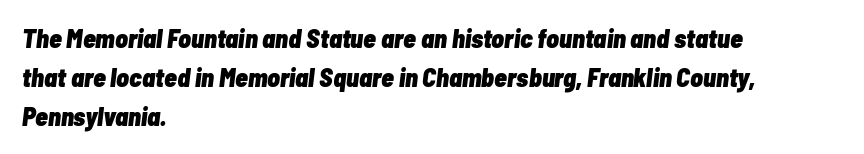
Q: Is the text bold? A: Yes.
Q: Is the text italic (slanted)? A: Yes, it leans right by about 7 degrees.
Q: Is the text underlined? A: No.
Q: How is the paragraph aligned? A: Left-aligned.
Q: Is the spacing between letters normal or unusually wide? A: Normal.
Q: Is the spacing between lines tight, normal or loose? A: Normal.
